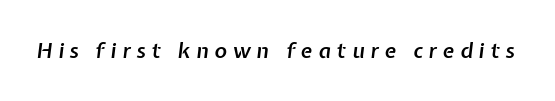
The string is rendered with underlining switched off. A fair bit of extra ink — the face is semibold, not bold. Between one letter and the next there's a generous, obvious gap. Tall strokes in this sample are angled rather than plumb.
